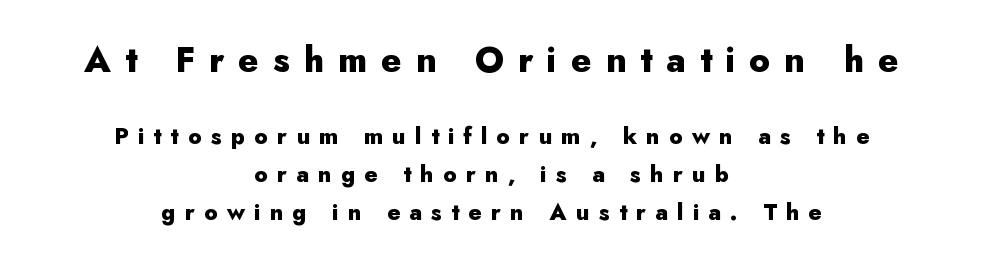
Q: Is the text bold? A: Yes.
Q: Is the text italic (slanted)? A: No, it is upright.
Q: Is the typeface a serif or a sans-serif typeface? A: Sans-serif.
Q: Is the text underlined? A: No.
Q: How is the paragraph aligned? A: Centered.
Q: Is the spacing between letters normal or unusually wide? A: Unusually wide.
Q: Is the spacing between lines tight, normal or loose? A: Normal.
Q: Which block of text is set in a larger size, the first (top) or the second (bottom)? A: The first (top) one.
Q: Width (condensed, normal, or wide)? A: Normal.
Q: Stroke contrast? A: Low.
Q: x-height? A: Small.
Q: Monospaced? A: No.
